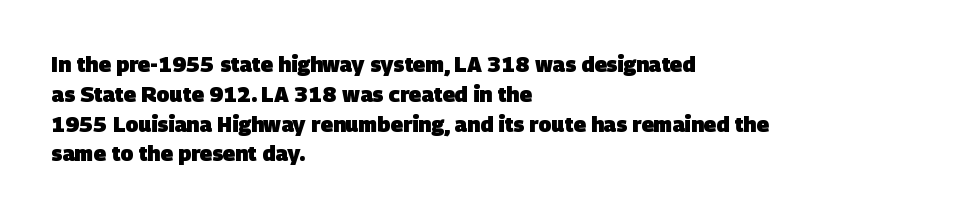
Bold? Absolutely — the strokes are thick and heavy. Does the copy run flush right? No — it runs flush left. Honestly, there is no underline to notice here at all. The lines sit at an ordinary, default distance from one another. Spacing between characters is what you'd get straight out of the box.
